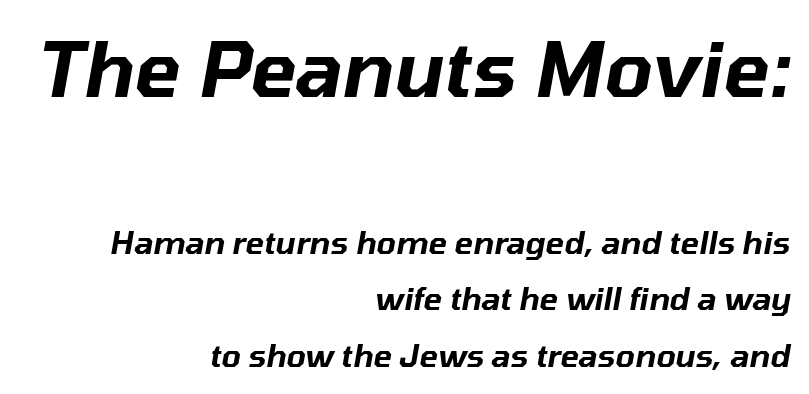
The image shows 77 px text type, italic (leaning right); set right-aligned, line spacing 1.83x, normal letter spacing, not underlined; the first (top) block is 2.48x larger; low stroke contrast and a medium x-height.
